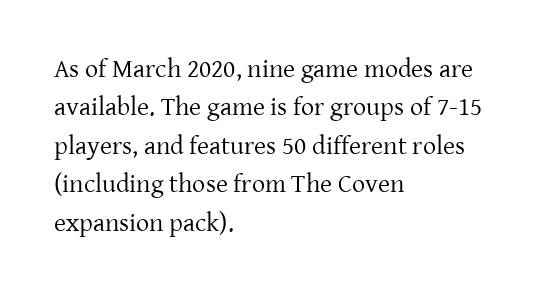
Q: Is the text bold? A: No.
Q: Is the text italic (slanted)? A: No, it is upright.
Q: Is the text underlined? A: No.
Q: How is the paragraph aligned? A: Left-aligned.
Q: Is the spacing between letters normal or unusually wide? A: Normal.
Q: Is the spacing between lines tight, normal or loose? A: Normal.
